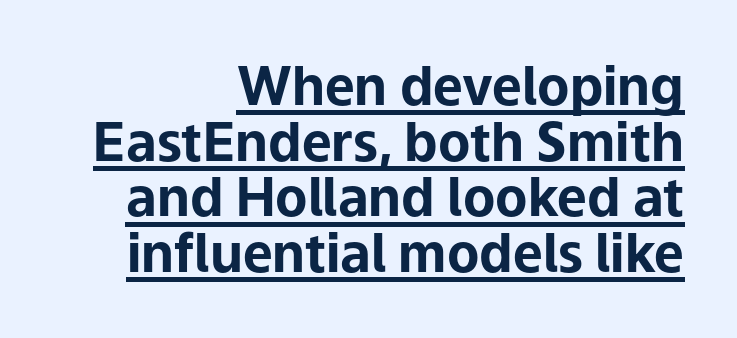
{"serif": "no", "italic": "no", "bold": "yes", "weight": "bold", "width": "normal", "stroke_contrast": "low", "x_height": "medium", "monospaced": "no", "underline": "yes", "align": "right", "line_spacing": "tight", "line_spacing_ratio": 1.05, "letter_spacing": "normal", "letter_spacing_em": 0.0, "glyph_px": 53}
